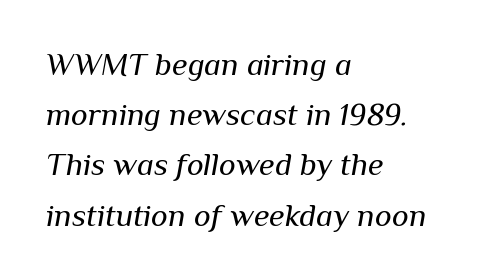
{"italic": "yes", "lean": "right", "slant_degrees": 10, "bold": "no", "weight": "regular", "width": "normal", "stroke_contrast": "medium", "x_height": "medium", "monospaced": "no", "underline": "no", "align": "left", "line_spacing": "normal", "line_spacing_ratio": 1.57, "letter_spacing": "normal", "letter_spacing_em": 0.0, "glyph_px": 32}
